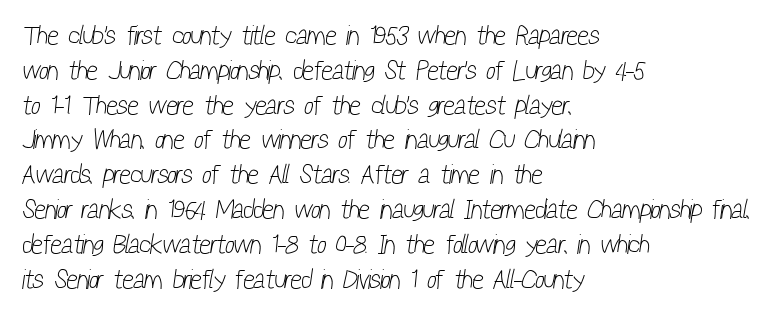
This rendering uses left alignment, leaving the right contour irregular. The cut favours lightness, reaching ordinary text weight at its darkest. Just letters on the line, the space beneath them empty. Inter-character spacing is left at the font's built-in metrics. Normally led — the rows are evenly, conventionally spaced.
